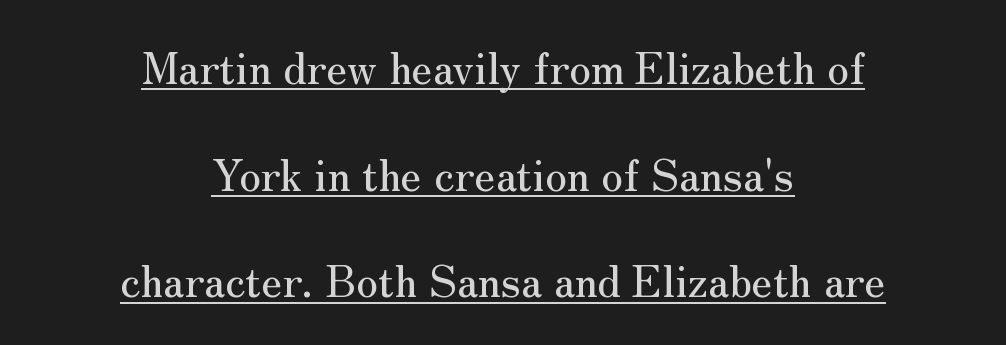
{"serif": "yes", "italic": "no", "width": "normal", "stroke_contrast": "medium", "x_height": "small", "monospaced": "no", "underline": "yes", "align": "center", "line_spacing": "loose", "line_spacing_ratio": 2.48, "letter_spacing": "normal", "letter_spacing_em": 0.0, "glyph_px": 43}
